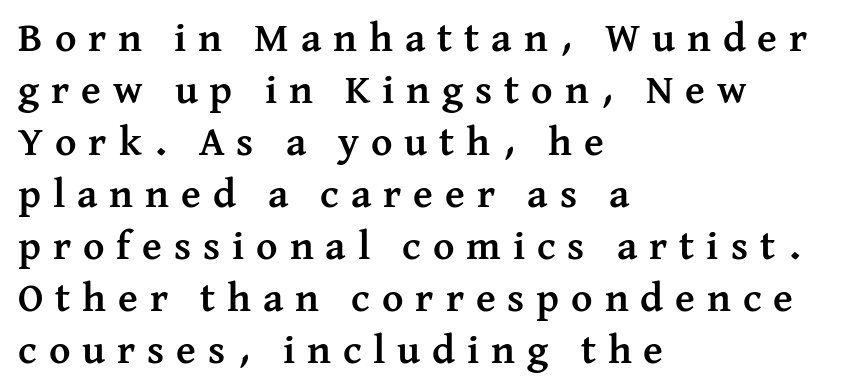
The image shows 41 px semibold serif type, upright; set left-aligned, normal line spacing (1.27x), unusually wide letter spacing (+0.29 em), not underlined; medium stroke contrast and a medium x-height.
